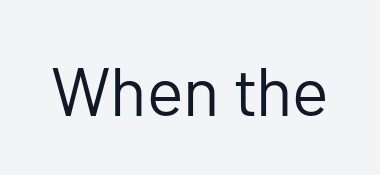
Q: Is the text bold? A: No.
Q: Is the text italic (slanted)? A: No, it is upright.
Q: Is the typeface a serif or a sans-serif typeface? A: Sans-serif.
Q: Is the text underlined? A: No.
Q: Is the spacing between letters normal or unusually wide? A: Normal.
Q: Width (condensed, normal, or wide)? A: Normal.
Q: Stroke contrast? A: Low.
Q: x-height? A: Medium.
Q: Monospaced? A: No.
